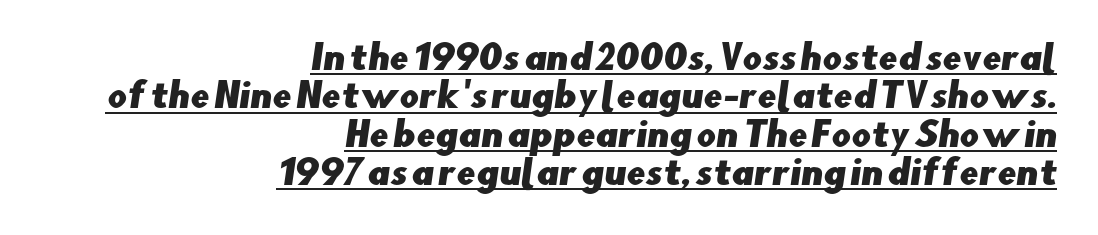
The letters advance in unequal steps, a hallmark of proportional type. Layout note: lines flush right. You can see a thin bar hugging the bottom of the glyphs. Students, note that the glyphs here touch the page at normal intervals. Closely set lines give the paragraph a compact silhouette.
